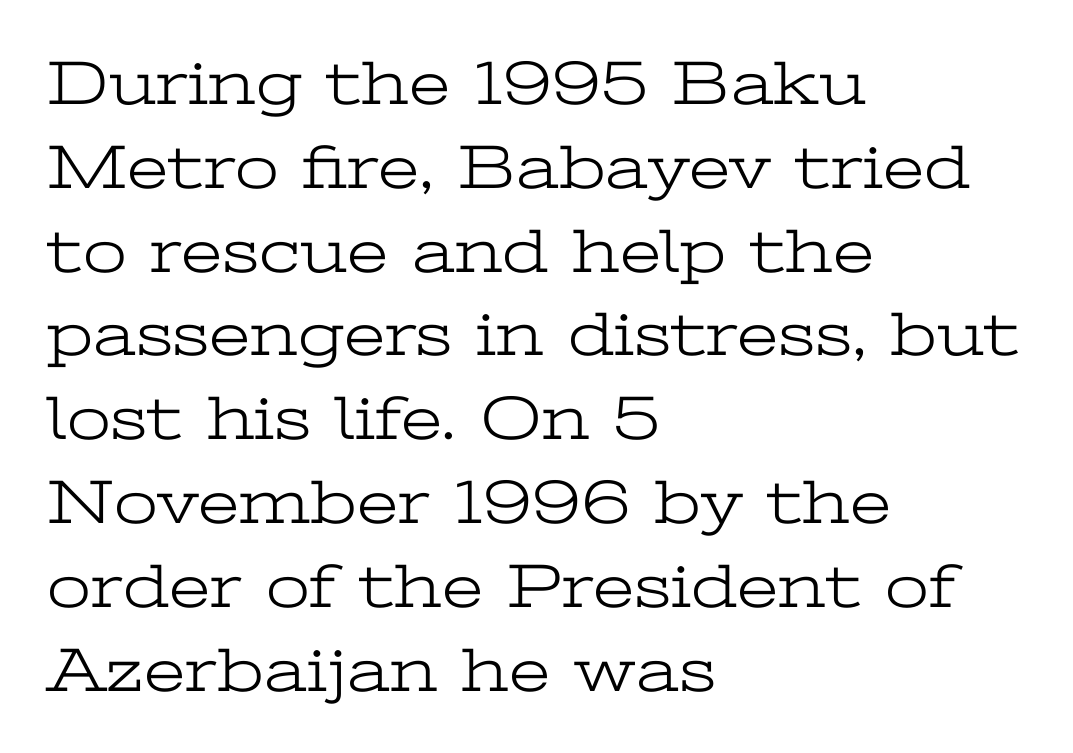
Q: Is the text bold? A: No.
Q: Is the text italic (slanted)? A: No, it is upright.
Q: Is the typeface a serif or a sans-serif typeface? A: Serif.
Q: Is the text underlined? A: No.
Q: How is the paragraph aligned? A: Left-aligned.
Q: Is the spacing between letters normal or unusually wide? A: Normal.
Q: Is the spacing between lines tight, normal or loose? A: Normal.
Q: Width (condensed, normal, or wide)? A: Wide.
Q: Stroke contrast? A: Low.
Q: x-height? A: Medium.
Q: Monospaced? A: No.
